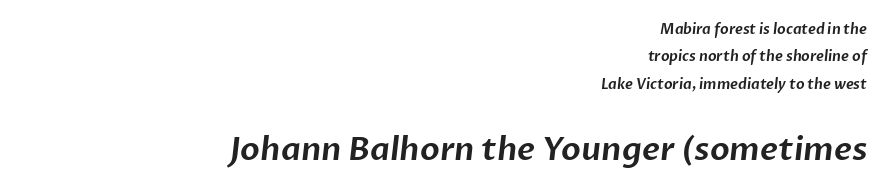
Character widths vary here, with narrow letters taking less room than wide ones. Check under the words: just untouched page. Visually the block forms a straight wall on the right and a jagged coastline on the left. The block of text is sparse from top to bottom, with ample space between rows.
